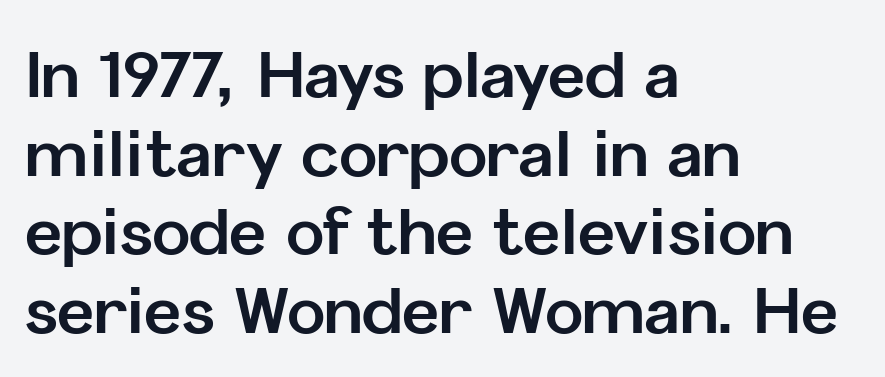
Q: Is the text bold? A: Yes.
Q: Is the text italic (slanted)? A: No, it is upright.
Q: Is the typeface a serif or a sans-serif typeface? A: Sans-serif.
Q: Is the text underlined? A: No.
Q: How is the paragraph aligned? A: Left-aligned.
Q: Is the spacing between letters normal or unusually wide? A: Normal.
Q: Width (condensed, normal, or wide)? A: Normal.
Q: Stroke contrast? A: Low.
Q: x-height? A: Medium.
Q: Monospaced? A: No.
